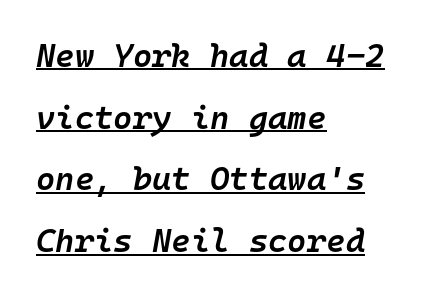
Q: Is the text bold? A: Semi-bold.
Q: Is the text italic (slanted)? A: Yes, it leans right by about 10 degrees.
Q: Is the text underlined? A: Yes.
Q: How is the paragraph aligned? A: Left-aligned.
Q: Is the spacing between letters normal or unusually wide? A: Normal.
Q: Width (condensed, normal, or wide)? A: Normal.
Q: Stroke contrast? A: Low.
Q: x-height? A: Medium.
Q: Monospaced? A: Yes.
